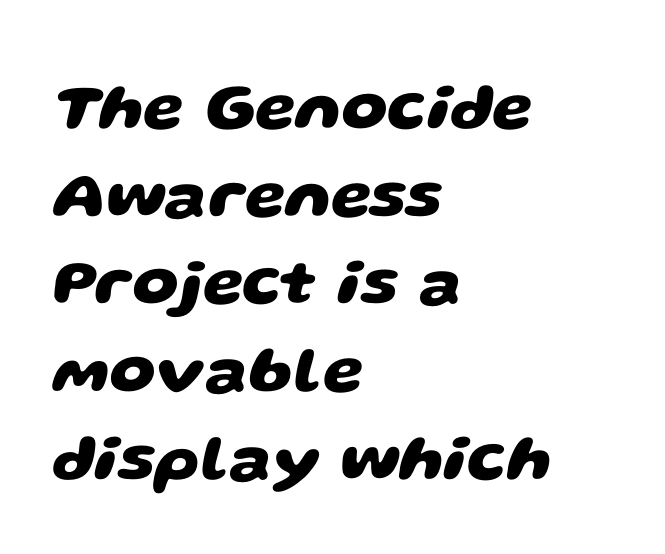
This rendering leaves character spacing at its baseline value. Each letter keeps its own natural width here, so spacing adapts to shape. Typesetter's note: full bold, strokes at maximum text heaviness. Nope, no serifs anywhere on these letters.
